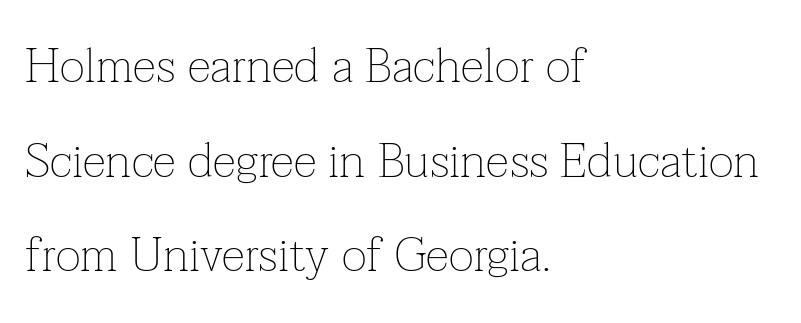
The image shows 48 px thin serif type, upright; set left-aligned, loose line spacing (1.97x), normal letter spacing, not underlined; low stroke contrast and a medium x-height.
